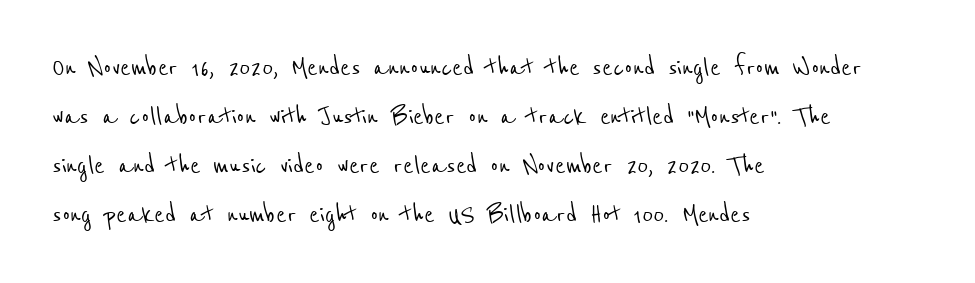
The line texture is even and compact thanks to regular tracking. Short and long lines alike share a common starting point at left. Successive baselines arrive at the customary interval. Note: no serifs on the glyphs. Check the space under the baseline: it is left empty.
